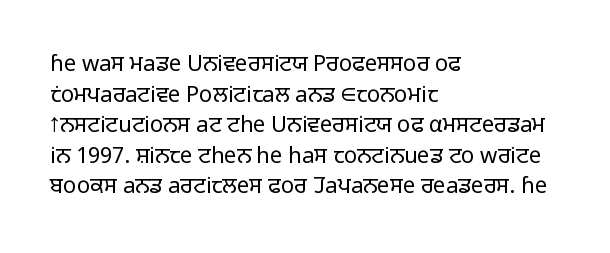
{"italic": "no", "bold": "no", "underline": "no", "align": "left", "line_spacing": "normal", "line_spacing_ratio": 1.39, "letter_spacing": "normal", "letter_spacing_em": 0.0, "glyph_px": 22}
